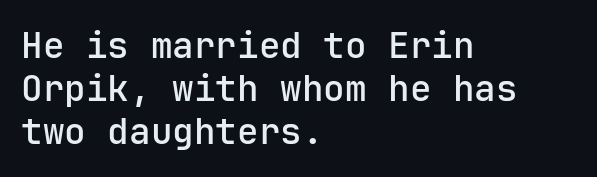
The image shows 36 px sans-serif type, upright, monospaced; set left-aligned, line spacing 1.2x, normal letter spacing, not underlined; low stroke contrast and a medium x-height.
